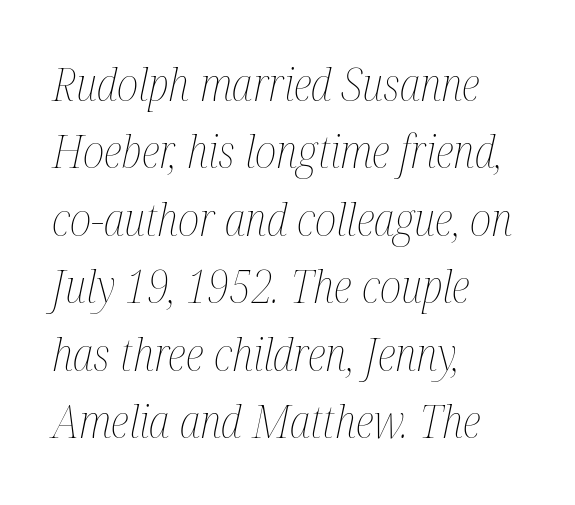
{"italic": "yes", "lean": "right", "slant_degrees": 12, "bold": "no", "weight": "thin", "width": "condensed", "stroke_contrast": "medium", "x_height": "medium", "monospaced": "no", "underline": "no", "align": "left", "line_spacing": "normal", "line_spacing_ratio": 1.5, "letter_spacing": "normal", "letter_spacing_em": 0.0, "glyph_px": 45}
